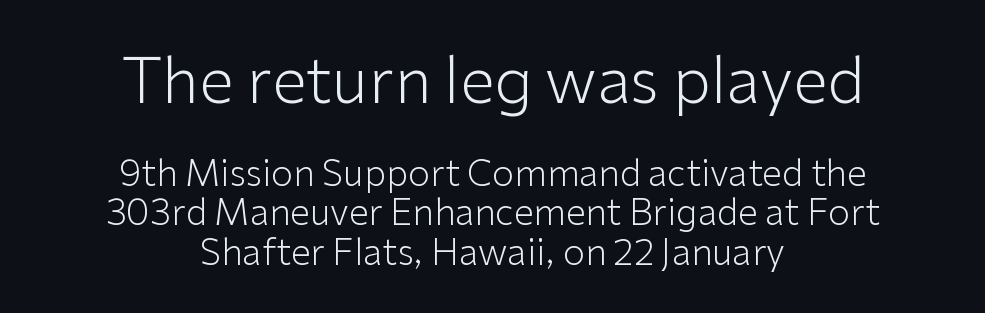
Q: Is the text bold? A: No.
Q: Is the text italic (slanted)? A: No, it is upright.
Q: Is the typeface a serif or a sans-serif typeface? A: Sans-serif.
Q: Is the text underlined? A: No.
Q: How is the paragraph aligned? A: Centered.
Q: Is the spacing between letters normal or unusually wide? A: Normal.
Q: Is the spacing between lines tight, normal or loose? A: Tight.
Q: Which block of text is set in a larger size, the first (top) or the second (bottom)? A: The first (top) one.
Q: Width (condensed, normal, or wide)? A: Normal.
Q: Stroke contrast? A: Low.
Q: x-height? A: Medium.
Q: Monospaced? A: No.
